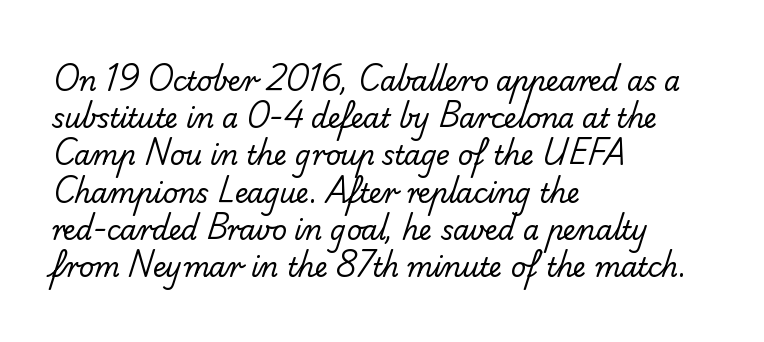
Q: Is the text bold? A: No.
Q: Is the text underlined? A: No.
Q: How is the paragraph aligned? A: Left-aligned.
Q: Is the spacing between letters normal or unusually wide? A: Normal.
Q: Is the spacing between lines tight, normal or loose? A: Normal.
